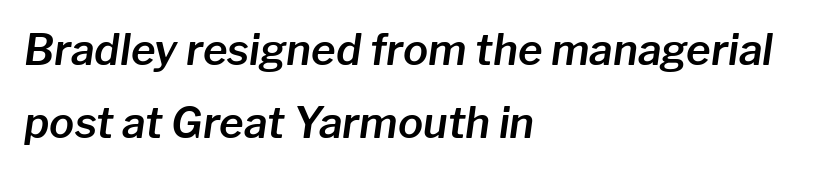
{"italic": "yes", "lean": "right", "slant_degrees": 8, "width": "normal", "stroke_contrast": "low", "x_height": "medium", "monospaced": "no", "underline": "no", "align": "left", "line_spacing_ratio": 1.75, "letter_spacing": "normal", "letter_spacing_em": 0.0, "glyph_px": 42}
